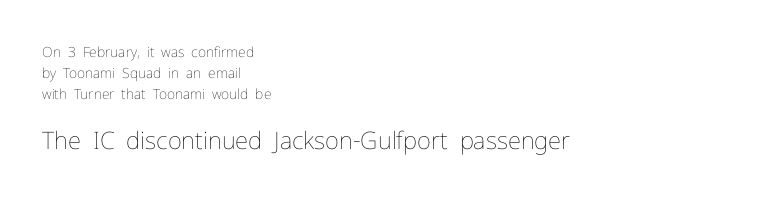
The image shows 24 px text type, upright; set left-aligned, normal line spacing (1.5x), normal letter spacing, not underlined; the second (bottom) block is 1.71x larger.
